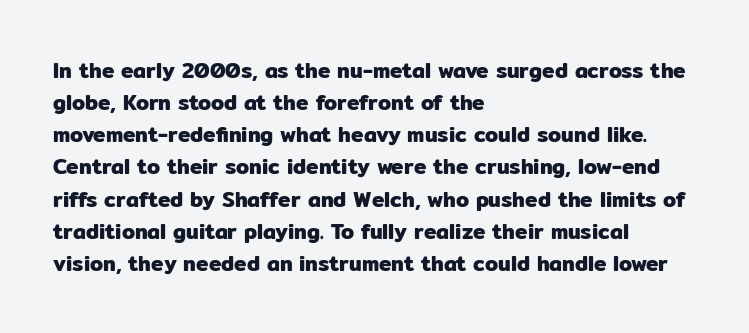
Layout note: lines flush left. The string is rendered with underlining switched off. The line texture is even and compact thanks to regular tracking. A roman cut, with each character standing at attention. The space between consecutive lines is moderate.
